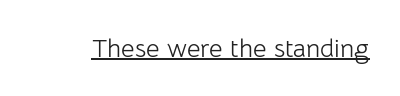
Q: Is the text bold? A: No.
Q: Is the text italic (slanted)? A: No, it is upright.
Q: Is the text underlined? A: Yes.
Q: Is the spacing between letters normal or unusually wide? A: Normal.
